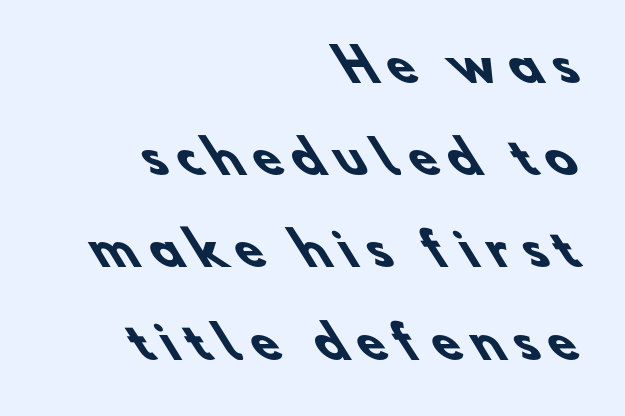
Q: Is the text bold? A: Yes.
Q: Is the typeface a serif or a sans-serif typeface? A: Sans-serif.
Q: Is the text underlined? A: No.
Q: How is the paragraph aligned? A: Right-aligned.
Q: Is the spacing between letters normal or unusually wide? A: Unusually wide.
Q: Is the spacing between lines tight, normal or loose? A: Loose.
Q: Width (condensed, normal, or wide)? A: Normal.
Q: Stroke contrast? A: Low.
Q: x-height? A: Small.
Q: Monospaced? A: No.
